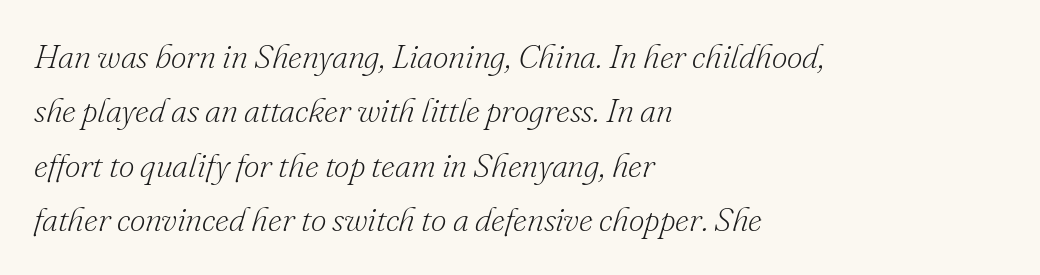
The image shows 34 px light serif type, italic (leaning right); set left-aligned, normal line spacing (1.6x), normal letter spacing, not underlined; low stroke contrast and a small x-height.
